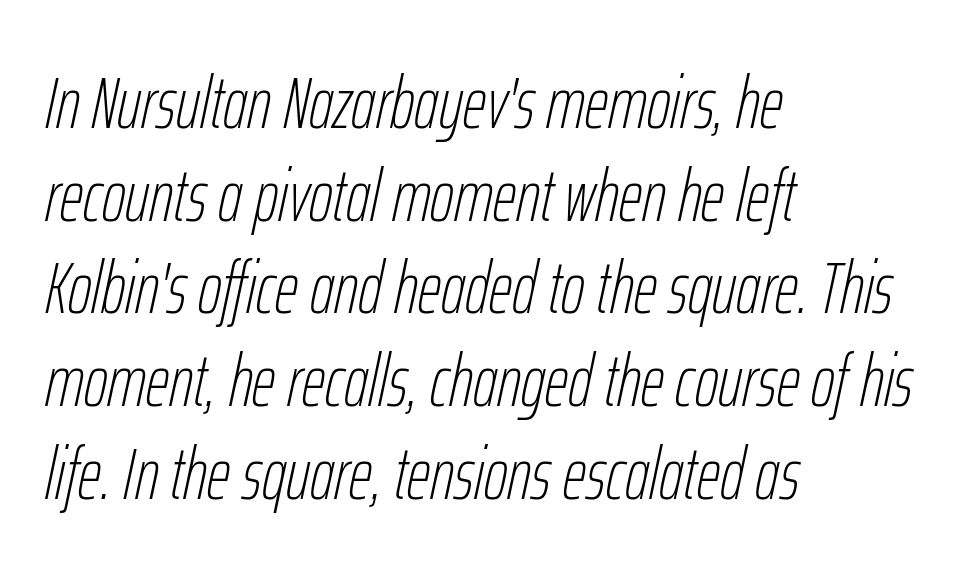
{"italic": "yes", "lean": "right", "slant_degrees": 12, "bold": "no", "weight": "thin", "width": "condensed", "stroke_contrast": "low", "x_height": "medium", "monospaced": "no", "underline": "no", "align": "left", "line_spacing": "normal", "line_spacing_ratio": 1.27, "letter_spacing": "normal", "letter_spacing_em": 0.0, "glyph_px": 73}
